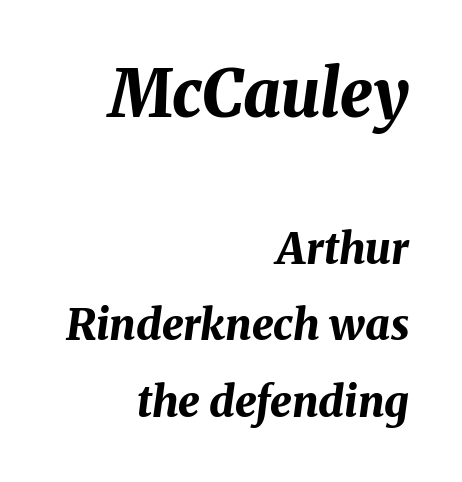
The image shows 65 px bold type, italic (leaning right); set right-aligned, line spacing 1.78x, normal letter spacing, not underlined; the first (top) block is 1.51x larger; medium stroke contrast and a medium x-height.
